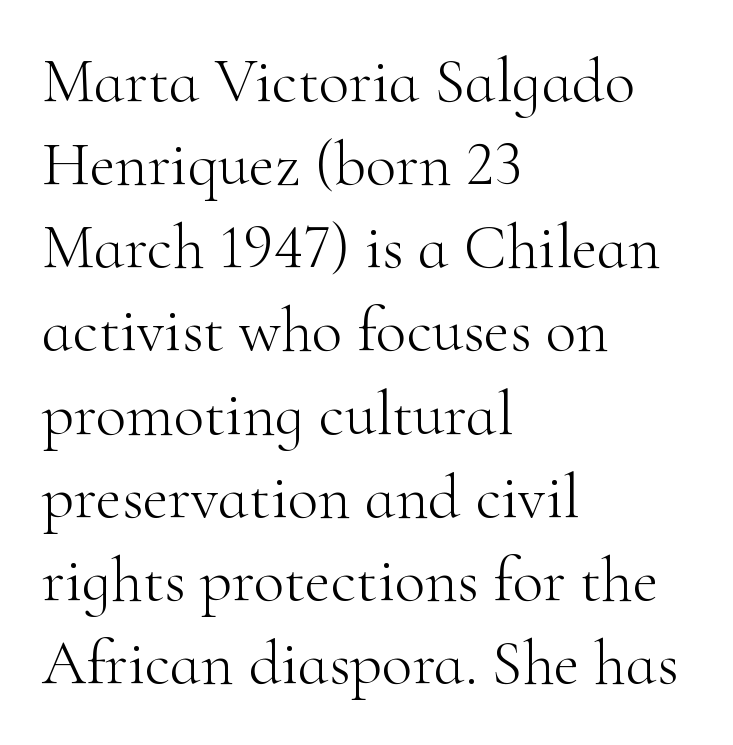
Q: Is the text bold? A: No.
Q: Is the text italic (slanted)? A: No, it is upright.
Q: Is the typeface a serif or a sans-serif typeface? A: Serif.
Q: Is the text underlined? A: No.
Q: How is the paragraph aligned? A: Left-aligned.
Q: Is the spacing between letters normal or unusually wide? A: Normal.
Q: Is the spacing between lines tight, normal or loose? A: Normal.
Q: Width (condensed, normal, or wide)? A: Normal.
Q: Stroke contrast? A: High.
Q: x-height? A: Small.
Q: Monospaced? A: No.
